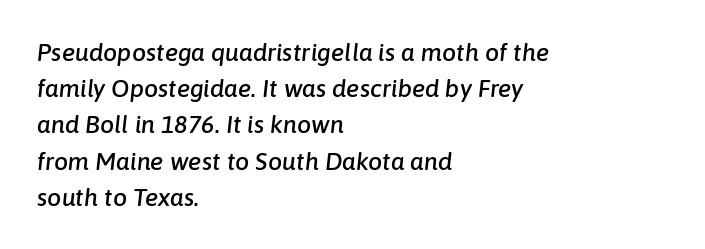
The image shows 25 px text type, italic (leaning right); set left-aligned, normal line spacing (1.45x), normal letter spacing, not underlined.
